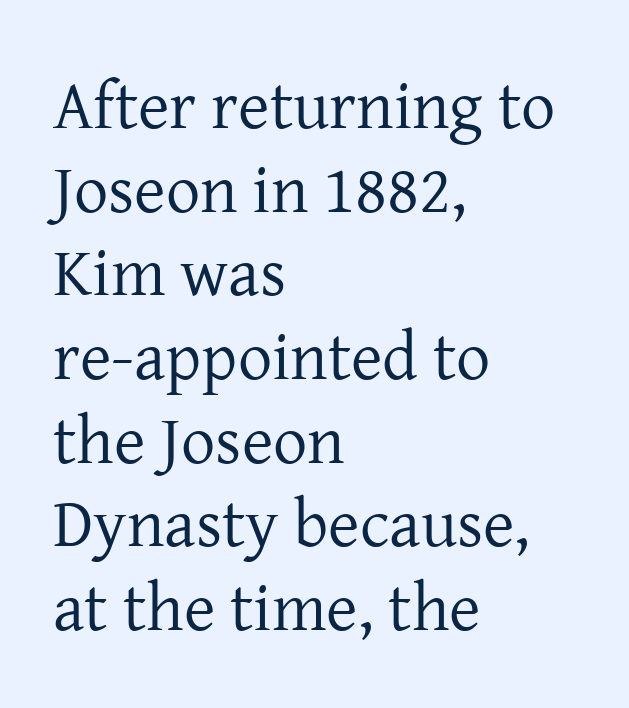
The image shows 68 px regular-weight serif type, upright; set left-aligned, line spacing 1.23x, normal letter spacing, not underlined; low stroke contrast and a medium x-height.
